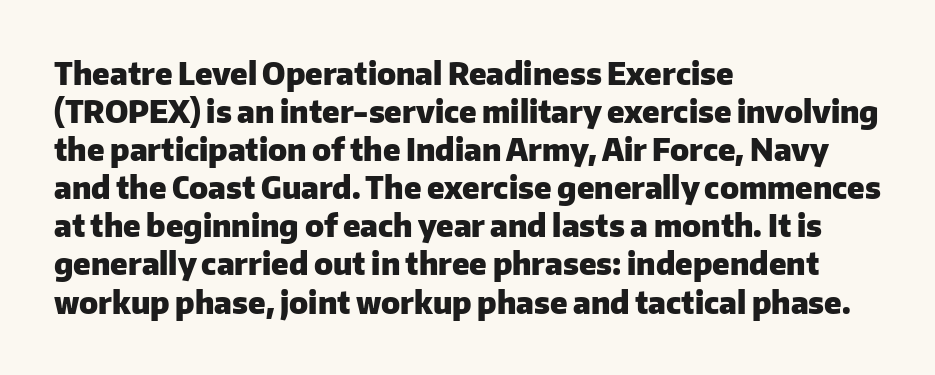
Q: Is the text bold? A: Yes.
Q: Is the text italic (slanted)? A: No, it is upright.
Q: Is the typeface a serif or a sans-serif typeface? A: Sans-serif.
Q: Is the text underlined? A: No.
Q: How is the paragraph aligned? A: Left-aligned.
Q: Is the spacing between letters normal or unusually wide? A: Normal.
Q: Is the spacing between lines tight, normal or loose? A: Normal.
Q: Width (condensed, normal, or wide)? A: Normal.
Q: Stroke contrast? A: Low.
Q: x-height? A: Medium.
Q: Monospaced? A: No.
